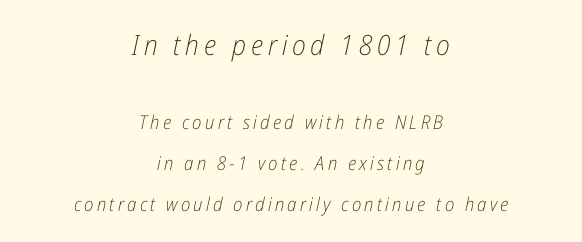
Q: Is the text bold? A: No.
Q: Is the text italic (slanted)? A: Yes, it leans right by about 12 degrees.
Q: Is the text underlined? A: No.
Q: How is the paragraph aligned? A: Centered.
Q: Is the spacing between lines tight, normal or loose? A: Loose.
Q: Which block of text is set in a larger size, the first (top) or the second (bottom)? A: The first (top) one.
Q: Width (condensed, normal, or wide)? A: Condensed.
Q: Stroke contrast? A: Low.
Q: x-height? A: Medium.
Q: Monospaced? A: No.
